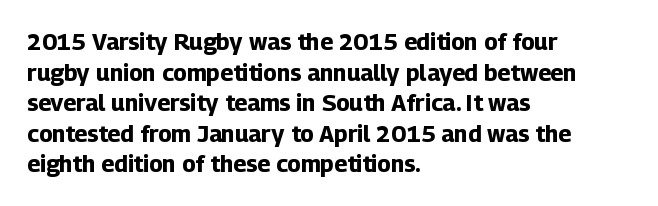
{"italic": "no", "bold": "yes", "underline": "no", "align": "left", "line_spacing": "normal", "line_spacing_ratio": 1.33, "letter_spacing": "normal", "letter_spacing_em": 0.0, "glyph_px": 23}
